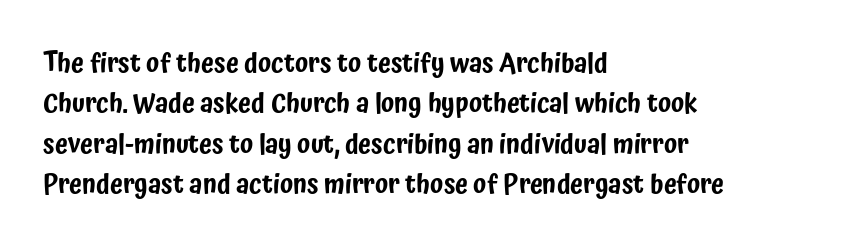
This rendering uses left alignment, leaving the right contour irregular. The vertical gap from one line to the next is medium. The space beneath each line is pristine and unruled. Does extra space separate the letters? No, they use regular spacing. Every character sits straight up, as roman type does.
